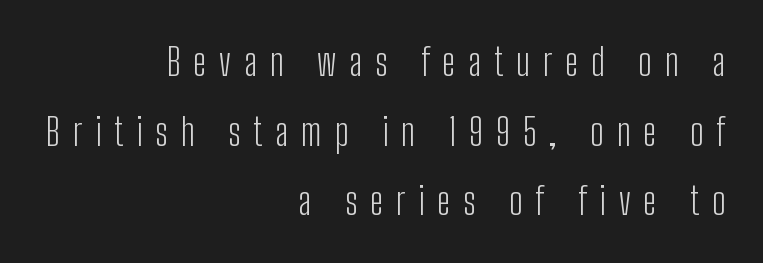
The image shows 38 px light, condensed sans-serif type, upright; set right-aligned, line spacing 1.83x, unusually wide letter spacing (+0.34 em), not underlined; low stroke contrast and a medium x-height.
